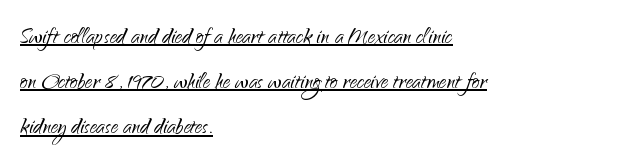
Vertical spacing — default. Think of a printed novel: that variable character pitch is what you see here. Ink coverage per letter is moderate at most. This rendering uses left alignment, leaving the right contour irregular.
